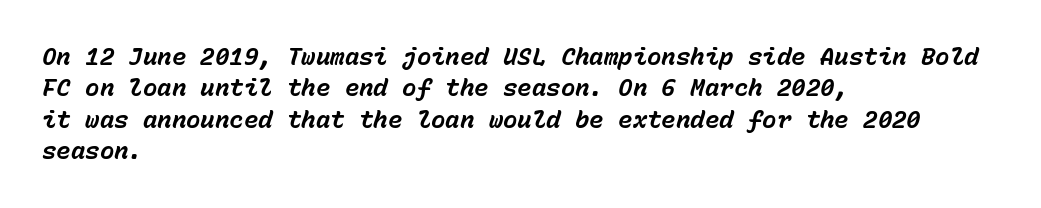
Q: Is the text bold? A: Yes.
Q: Is the text italic (slanted)? A: Yes, it leans right by about 15 degrees.
Q: Is the text underlined? A: No.
Q: How is the paragraph aligned? A: Left-aligned.
Q: Is the spacing between letters normal or unusually wide? A: Normal.
Q: Is the spacing between lines tight, normal or loose? A: Normal.
